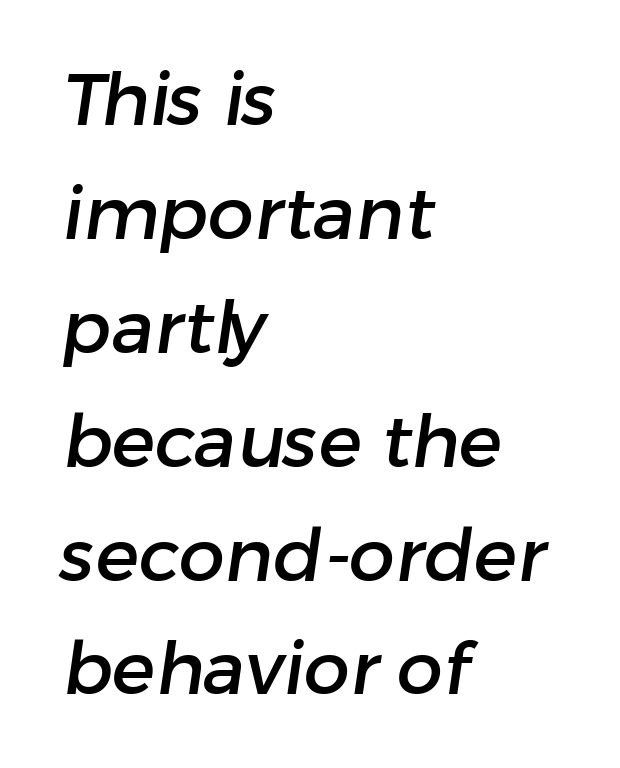
Descenders are the only things crossing below the line. Look at the bottom of the vertical strokes: they stop flat, with no serifs. Line spacing here is normal. Left-aligned paragraph, ragged on the right. The letters advance in unequal steps, a hallmark of proportional type. Look at the tracking — it's just the regular setting, nothing added.
